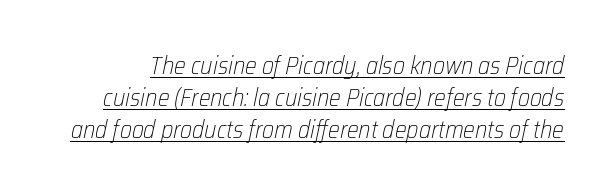
{"italic": "yes", "lean": "right", "slant_degrees": 12, "bold": "no", "underline": "yes", "line_spacing": "normal", "line_spacing_ratio": 1.28, "letter_spacing": "normal", "letter_spacing_em": 0.0, "glyph_px": 25}
